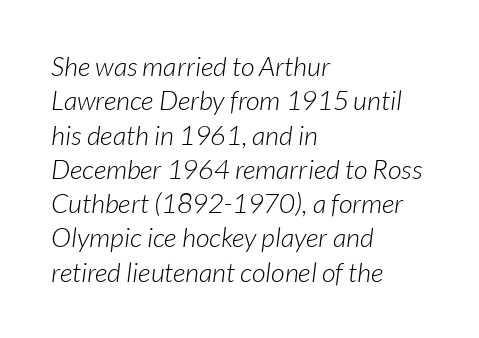
The image shows 27 px text type; set left-aligned, normal line spacing (1.27x), normal letter spacing, not underlined.
